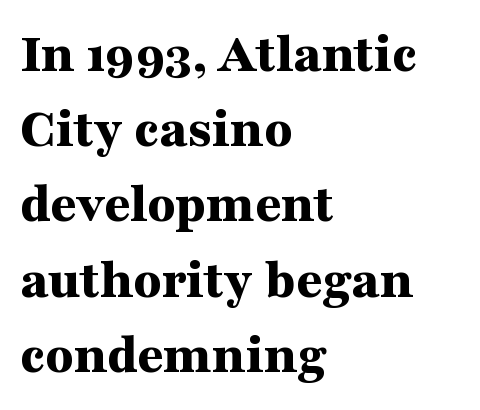
Leftover space on each line is placed entirely after the last word. Think of a printed novel: that variable character pitch is what you see here. A bare baseline throughout the passage. Quick note: not italic, upright. In terms of weight, the rendering is a true, heavy bold. The block of text has a typical density, with ordinary space between rows.
